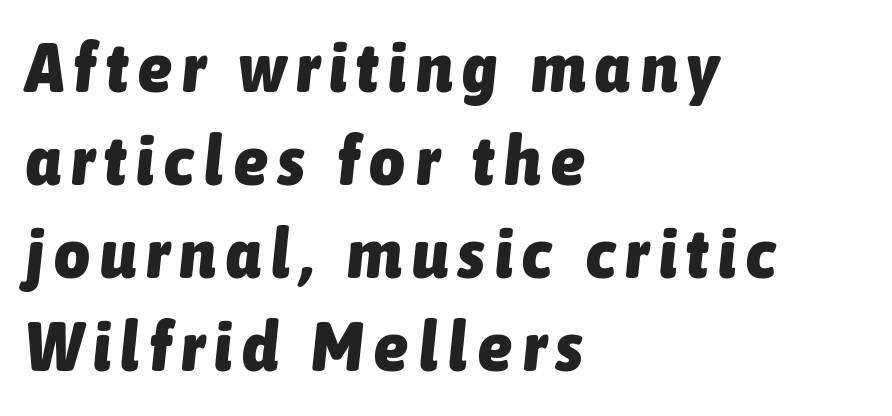
The image shows 69 px heavy, condensed type, italic (leaning right); set left-aligned, normal line spacing (1.35x), not underlined; low stroke contrast and a medium x-height.
